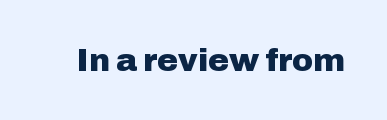
Every character sits straight up, as roman type does. Compared with typical body copy, the letter spacing here is the same. Lines of text with bare space underneath. What kind of face is this? One without serifs — a sans. Note the varied advance widths — an 'i' is clearly narrower than an 'm'.
